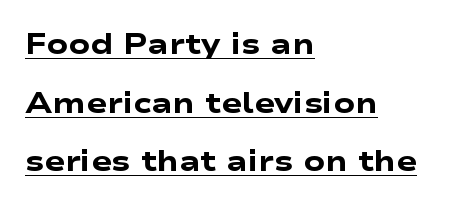
The image shows 28 px heavy, wide sans-serif type; set left-aligned, loose line spacing (2.09x), normal letter spacing, underlined; low stroke contrast and a medium x-height.
